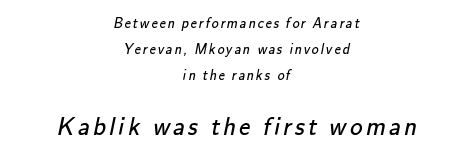
{"bold": "no", "underline": "no", "align": "center", "line_spacing_ratio": 1.87, "larger_block": "second", "size_ratio": 1.79, "glyph_px": 25}
